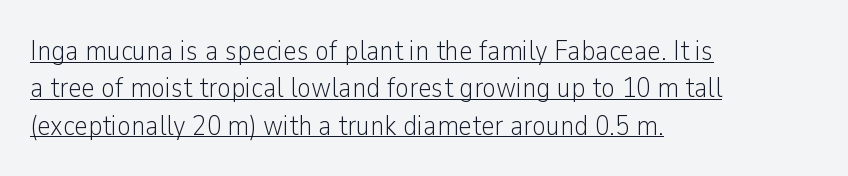
Think standard paragraph weight, or any step lighter than that. The passage shown is typed in a proportional face where columns would drift. The passage is arranged the way most books set body copy — flush left. The passage shown is underscored from start to finish.
